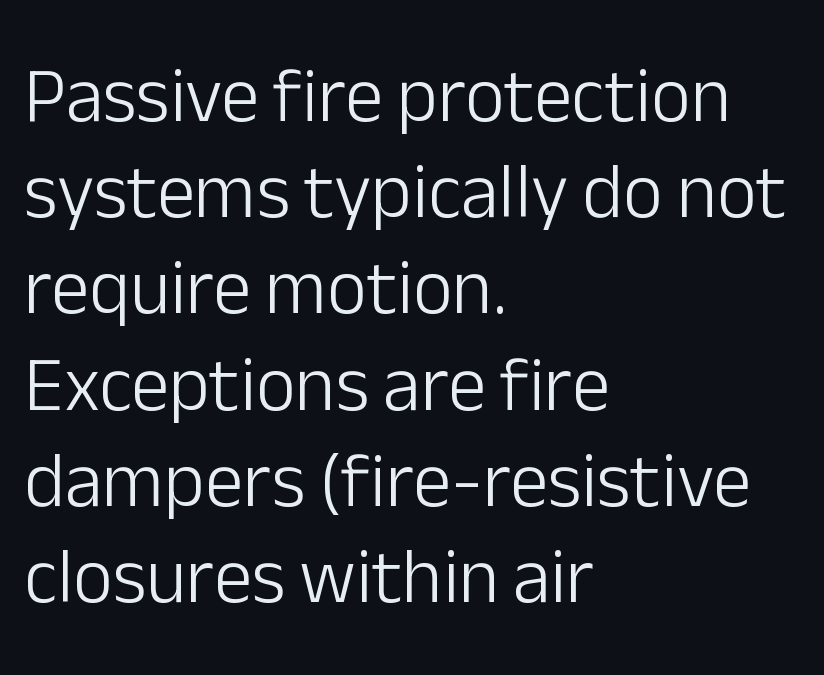
The image shows 77 px light sans-serif type, upright; set left-aligned, normal line spacing (1.25x), normal letter spacing, not underlined; low stroke contrast and a medium x-height.
